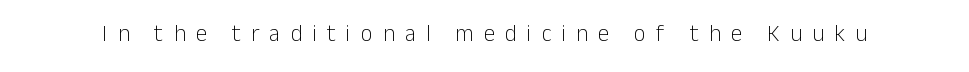
Q: Is the text bold? A: No.
Q: Is the text italic (slanted)? A: No, it is upright.
Q: Is the text underlined? A: No.
Q: Is the spacing between letters normal or unusually wide? A: Unusually wide.
